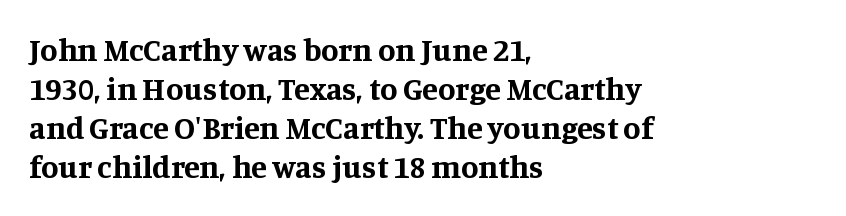
The image shows 32 px bold serif type, upright; set left-aligned, line spacing 1.22x, normal letter spacing, not underlined; medium stroke contrast and a large x-height.
